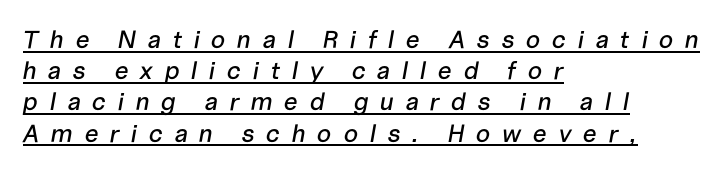
Q: Is the text italic (slanted)? A: Yes, it leans right by about 10 degrees.
Q: Is the text underlined? A: Yes.
Q: How is the paragraph aligned? A: Left-aligned.
Q: Is the spacing between letters normal or unusually wide? A: Unusually wide.
Q: Is the spacing between lines tight, normal or loose? A: Normal.
